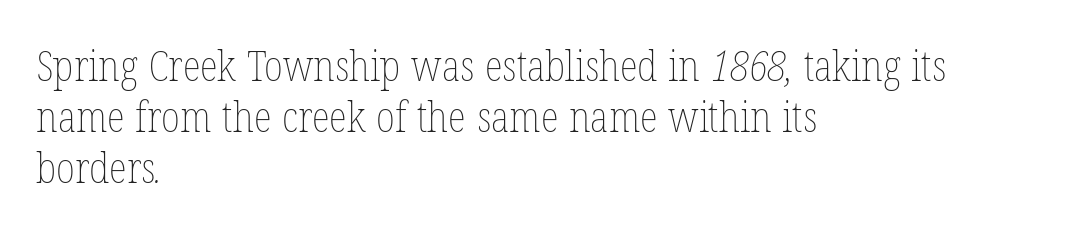
Q: Is the text bold? A: No.
Q: Is the text underlined? A: No.
Q: How is the paragraph aligned? A: Left-aligned.
Q: Is the spacing between letters normal or unusually wide? A: Normal.
Q: Width (condensed, normal, or wide)? A: Condensed.
Q: Stroke contrast? A: Low.
Q: x-height? A: Medium.
Q: Monospaced? A: No.
